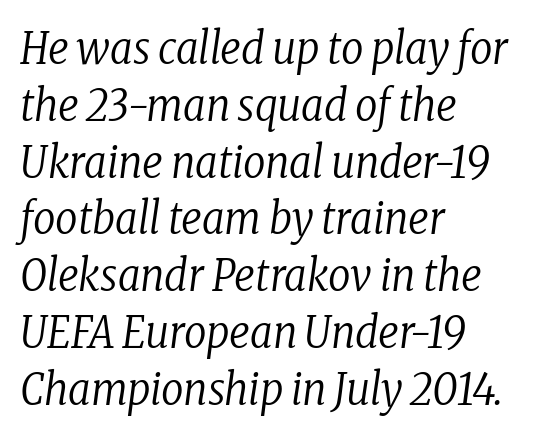
Q: Is the text bold? A: No.
Q: Is the text italic (slanted)? A: Yes, it leans right by about 8 degrees.
Q: Is the typeface a serif or a sans-serif typeface? A: Serif.
Q: Is the text underlined? A: No.
Q: How is the paragraph aligned? A: Left-aligned.
Q: Is the spacing between letters normal or unusually wide? A: Normal.
Q: Is the spacing between lines tight, normal or loose? A: Normal.
Q: Width (condensed, normal, or wide)? A: Condensed.
Q: Stroke contrast? A: Low.
Q: x-height? A: Medium.
Q: Monospaced? A: No.
